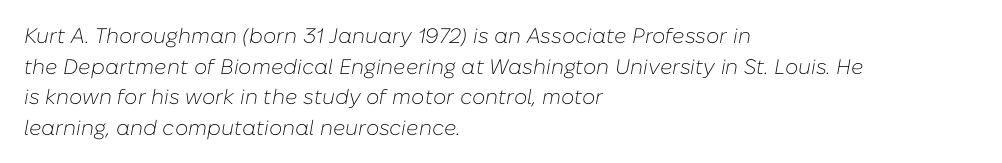
The image shows 21 px text type, italic (leaning right); set left-aligned, normal line spacing (1.46x), normal letter spacing, not underlined.
